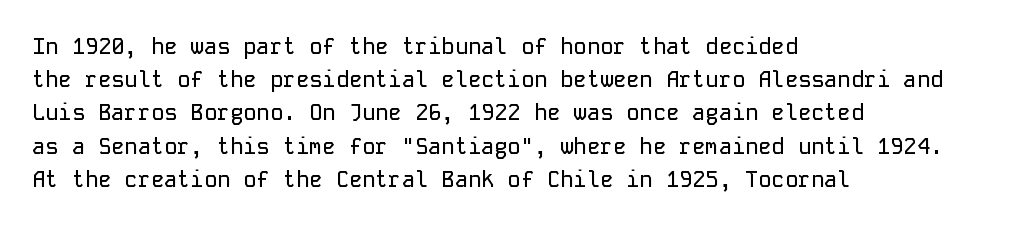
Q: Is the text italic (slanted)? A: No, it is upright.
Q: Is the text underlined? A: No.
Q: How is the paragraph aligned? A: Left-aligned.
Q: Is the spacing between letters normal or unusually wide? A: Normal.
Q: Is the spacing between lines tight, normal or loose? A: Normal.
